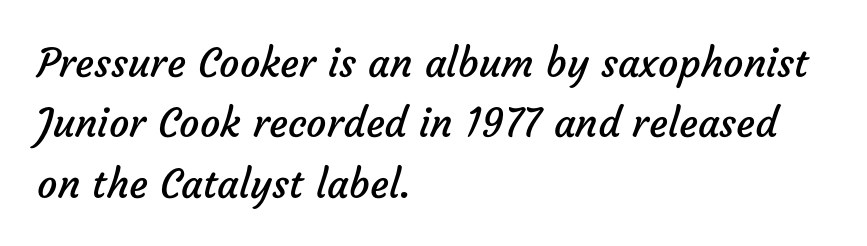
Q: Is the text bold? A: No.
Q: Is the typeface a serif or a sans-serif typeface? A: Sans-serif.
Q: Is the text underlined? A: No.
Q: How is the paragraph aligned? A: Left-aligned.
Q: Is the spacing between letters normal or unusually wide? A: Normal.
Q: Is the spacing between lines tight, normal or loose? A: Normal.
Q: Width (condensed, normal, or wide)? A: Normal.
Q: Stroke contrast? A: Low.
Q: x-height? A: Medium.
Q: Monospaced? A: No.
